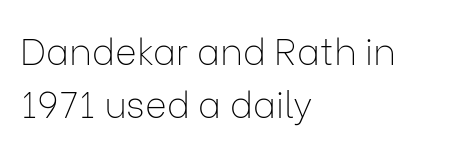
The image shows 37 px thin sans-serif type, upright; set left-aligned, normal line spacing (1.44x), normal letter spacing, not underlined; low stroke contrast and a medium x-height.
